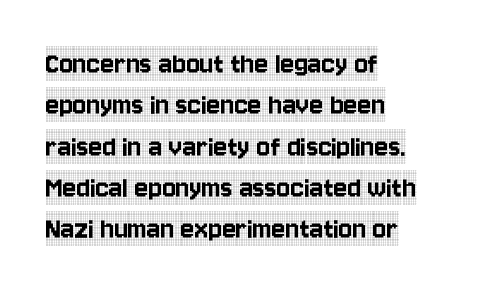
{"serif": "yes", "italic": "no", "width": "condensed", "x_height": "large", "monospaced": "no", "underline": "no", "align": "left", "line_spacing": "normal", "line_spacing_ratio": 1.29, "letter_spacing": "normal", "letter_spacing_em": 0.0, "glyph_px": 32}
